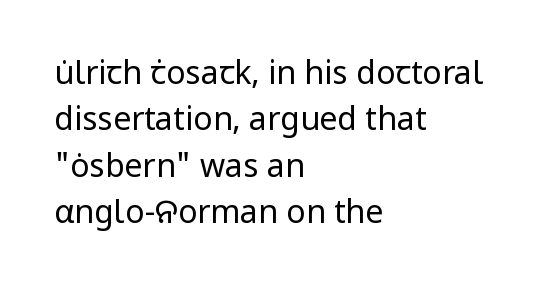
Q: Is the text bold? A: No.
Q: Is the text italic (slanted)? A: No, it is upright.
Q: Is the typeface a serif or a sans-serif typeface? A: Sans-serif.
Q: Is the text underlined? A: No.
Q: How is the paragraph aligned? A: Left-aligned.
Q: Is the spacing between letters normal or unusually wide? A: Normal.
Q: Is the spacing between lines tight, normal or loose? A: Normal.
Q: Width (condensed, normal, or wide)? A: Normal.
Q: Stroke contrast? A: Low.
Q: x-height? A: Medium.
Q: Monospaced? A: No.
